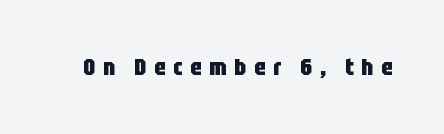
Q: Is the text bold? A: Yes.
Q: Is the text italic (slanted)? A: No, it is upright.
Q: Is the text underlined? A: No.
Q: Is the spacing between letters normal or unusually wide? A: Unusually wide.
